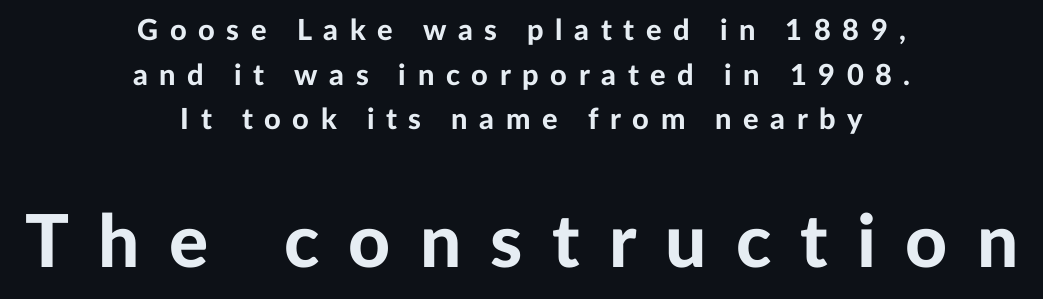
Q: Is the text bold? A: Yes.
Q: Is the text italic (slanted)? A: No, it is upright.
Q: Is the typeface a serif or a sans-serif typeface? A: Sans-serif.
Q: Is the text underlined? A: No.
Q: How is the paragraph aligned? A: Centered.
Q: Is the spacing between letters normal or unusually wide? A: Unusually wide.
Q: Is the spacing between lines tight, normal or loose? A: Normal.
Q: Which block of text is set in a larger size, the first (top) or the second (bottom)? A: The second (bottom) one.
Q: Width (condensed, normal, or wide)? A: Normal.
Q: Stroke contrast? A: Low.
Q: x-height? A: Medium.
Q: Monospaced? A: No.
